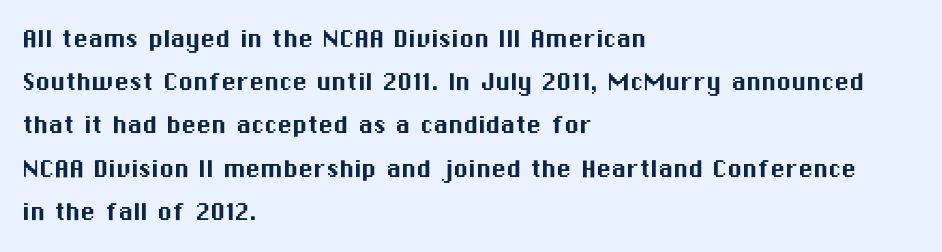
The image shows 30 px sans-serif type, upright; set left-aligned, normal line spacing (1.44x), normal letter spacing, not underlined; medium stroke contrast and a medium x-height.
